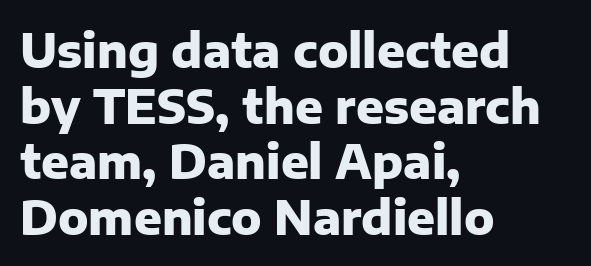
The image shows 46 px heavy sans-serif type, upright; set left-aligned, line spacing 1.21x, normal letter spacing, not underlined; low stroke contrast and a medium x-height.
